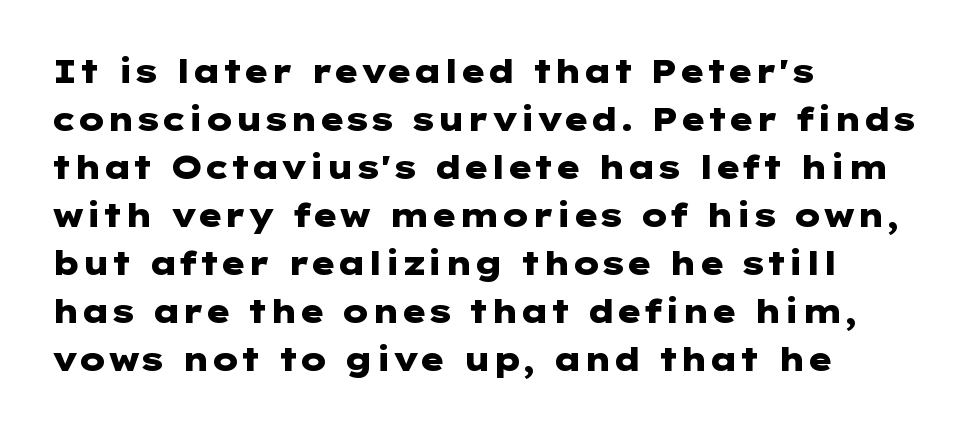
Is there much room between lines? A standard amount, neither cramped nor airy. The zone under the glyphs is completely vacant. Quick note: not italic, upright. The characters display no serif detailing; their extremities are plain. The gaps between neighbouring characters are ordinary and unremarkable. A dark, heavy texture on the line: the type is bold.
